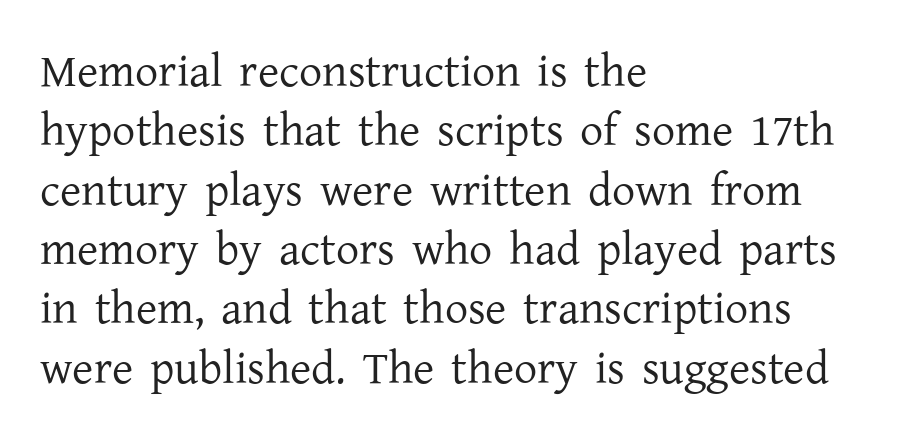
The letterforms sit at book weight or below. Designer's note — italics off, roman on. Normally led — the rows are evenly, conventionally spaced. You could not count columns in this text — the font is proportionally spaced. Letters rest on an invisible, unmarked baseline.
